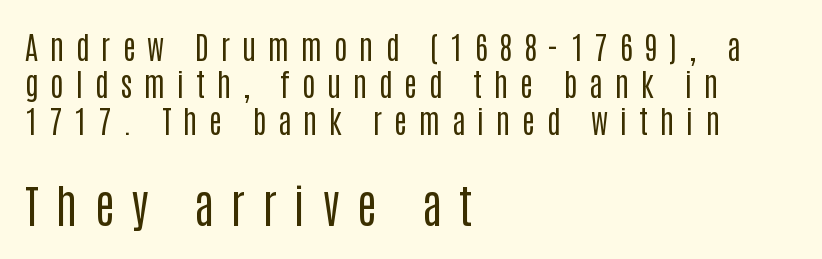
The image shows 46 px regular-weight, condensed sans-serif type, upright; set left-aligned, line spacing 1.19x, unusually wide letter spacing (+0.38 em), not underlined; the second (bottom) block is 1.48x larger; low stroke contrast and a large x-height.
